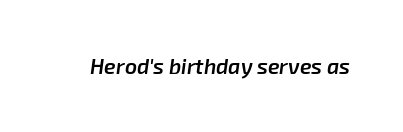
{"italic": "yes", "lean": "right", "slant_degrees": 8, "bold": "semi", "underline": "no", "letter_spacing": "normal", "letter_spacing_em": 0.0, "glyph_px": 21}
